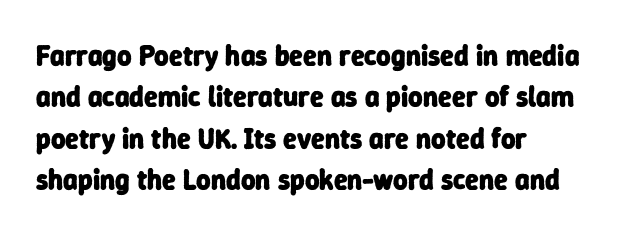
{"serif": "no", "bold": "yes", "weight": "heavy", "width": "normal", "stroke_contrast": "low", "x_height": "medium", "monospaced": "no", "underline": "no", "align": "left", "line_spacing": "normal", "line_spacing_ratio": 1.48, "letter_spacing": "normal", "letter_spacing_em": 0.0, "glyph_px": 28}
